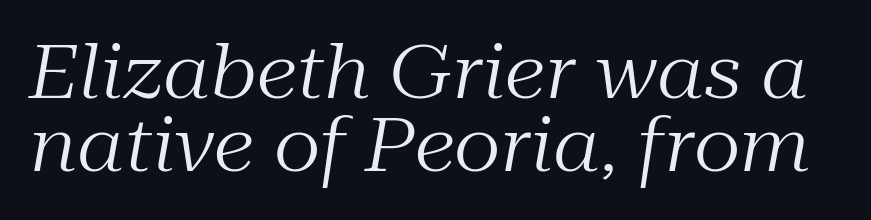
Q: Is the text bold? A: No.
Q: Is the text italic (slanted)? A: Yes, it leans right by about 10 degrees.
Q: Is the typeface a serif or a sans-serif typeface? A: Serif.
Q: Is the text underlined? A: No.
Q: Is the spacing between letters normal or unusually wide? A: Normal.
Q: Is the spacing between lines tight, normal or loose? A: Tight.
Q: Width (condensed, normal, or wide)? A: Normal.
Q: Stroke contrast? A: Medium.
Q: x-height? A: Medium.
Q: Monospaced? A: No.
